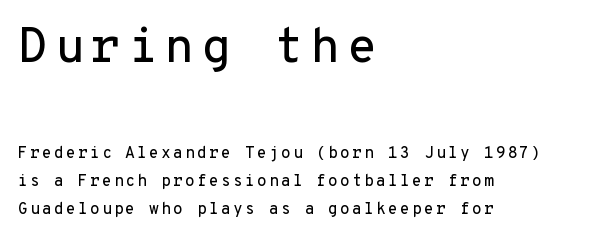
The image shows 49 px sans-serif type, upright, monospaced; set left-aligned, line spacing 1.75x, not underlined; the first (top) block is 3.06x larger; low stroke contrast and a medium x-height.
